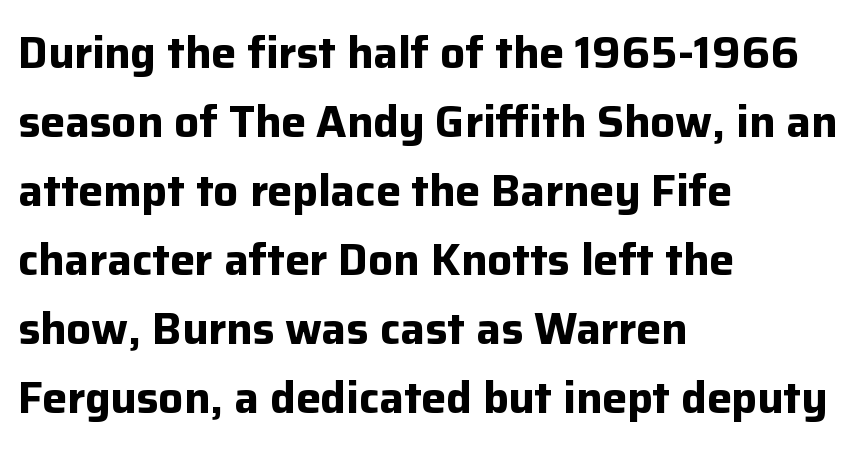
The image shows 44 px bold sans-serif type, upright; set left-aligned, normal line spacing (1.57x), normal letter spacing, not underlined; low stroke contrast and a medium x-height.
